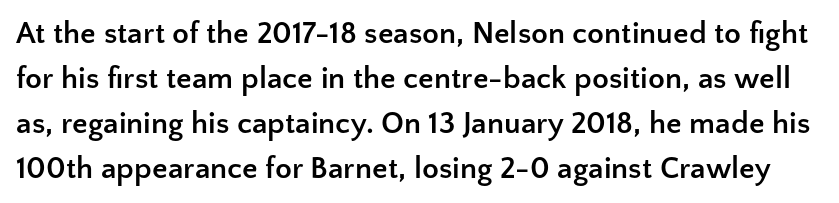
The image shows 31 px semibold sans-serif type, upright; set normal line spacing (1.45x), normal letter spacing, not underlined; low stroke contrast and a medium x-height.
